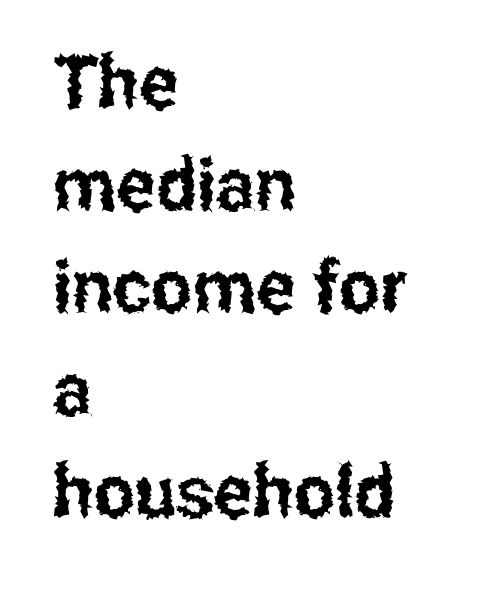
{"serif": "no", "italic": "no", "width": "condensed", "stroke_contrast": "low", "x_height": "medium", "monospaced": "no", "underline": "no", "align": "left", "line_spacing": "normal", "line_spacing_ratio": 1.4, "letter_spacing": "normal", "letter_spacing_em": 0.0, "glyph_px": 73}
